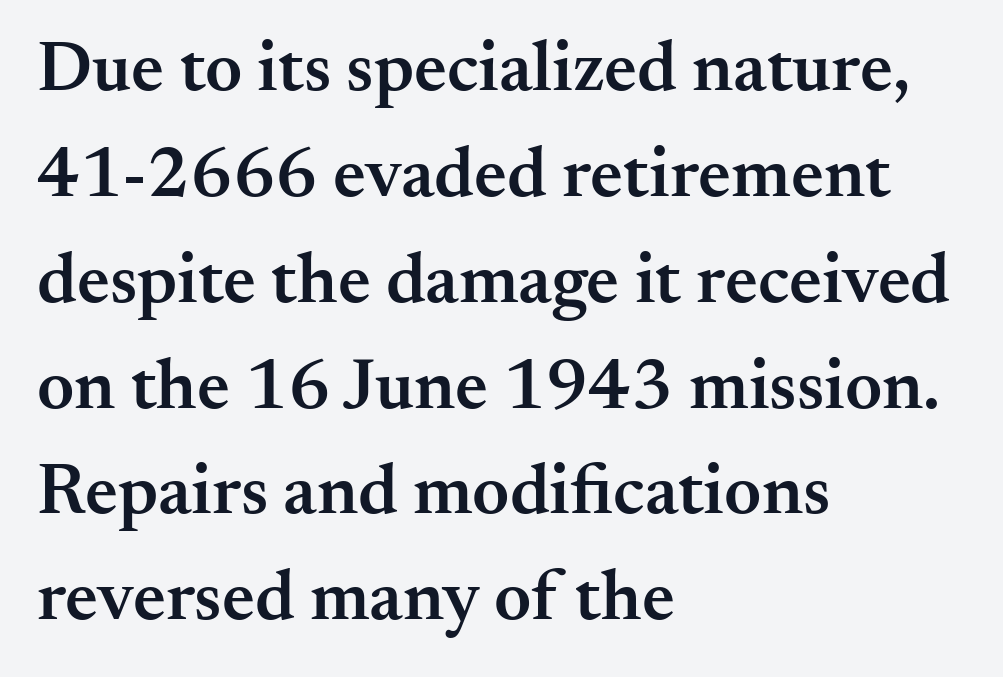
The image shows 72 px semibold serif type, upright; set left-aligned, normal line spacing (1.47x), normal letter spacing, not underlined; medium stroke contrast and a small x-height.
